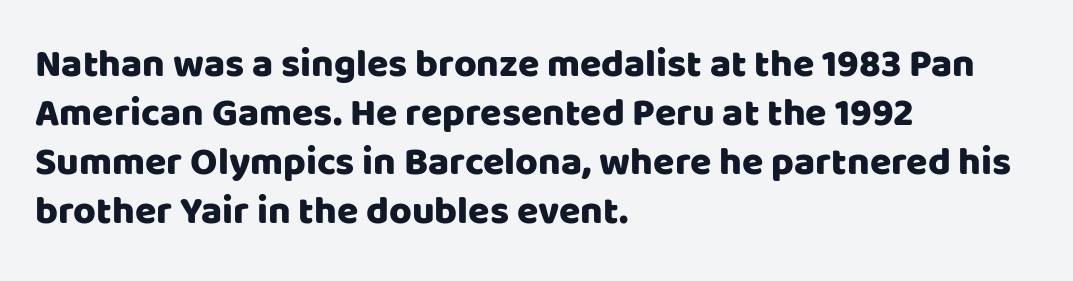
{"serif": "no", "italic": "no", "width": "normal", "stroke_contrast": "low", "x_height": "large", "monospaced": "no", "underline": "no", "align": "left", "line_spacing": "normal", "line_spacing_ratio": 1.26, "letter_spacing": "normal", "letter_spacing_em": 0.0, "glyph_px": 39}
